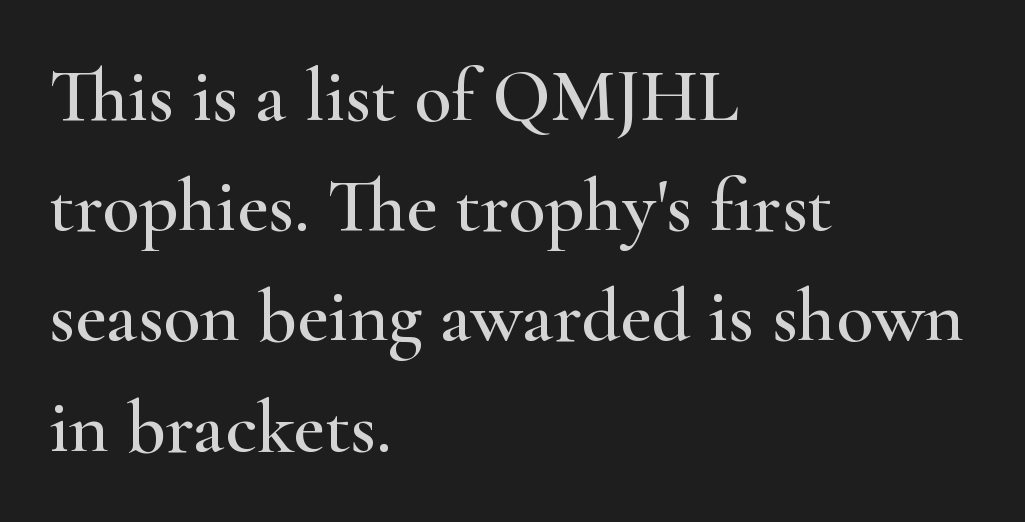
The words here are not underlined. The passage shown is typed in a proportional face where columns would drift. Classification — serif. Teacher's note: observe the even left margin — that is flush-left alignment. Rendered with straight, roman letterforms. Regular leading.
